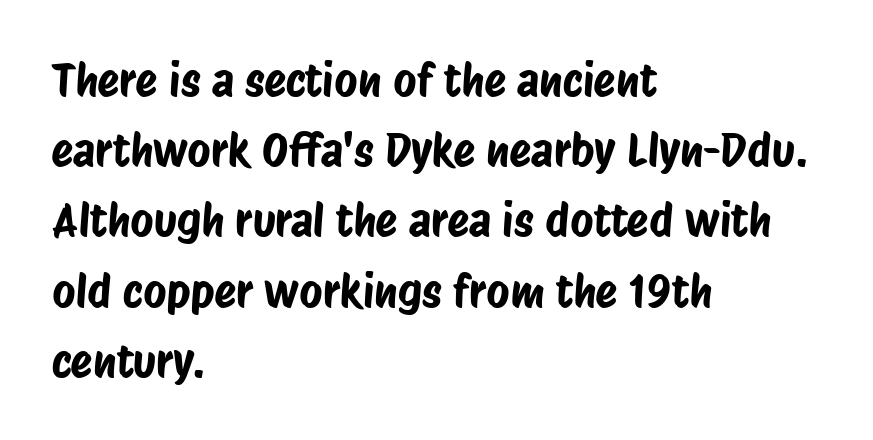
Q: Is the typeface a serif or a sans-serif typeface? A: Sans-serif.
Q: Is the text underlined? A: No.
Q: How is the paragraph aligned? A: Left-aligned.
Q: Is the spacing between letters normal or unusually wide? A: Normal.
Q: Is the spacing between lines tight, normal or loose? A: Normal.
Q: Width (condensed, normal, or wide)? A: Condensed.
Q: Stroke contrast? A: Low.
Q: x-height? A: Large.
Q: Monospaced? A: No.
